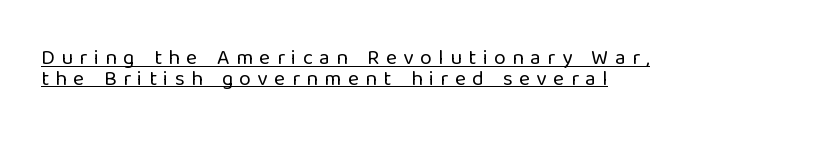
Q: Is the text bold? A: No.
Q: Is the text italic (slanted)? A: No, it is upright.
Q: Is the text underlined? A: Yes.
Q: How is the paragraph aligned? A: Left-aligned.
Q: Is the spacing between letters normal or unusually wide? A: Unusually wide.
Q: Is the spacing between lines tight, normal or loose? A: Tight.
